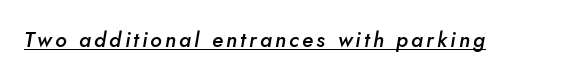
Glance below the letters and you will spot a drawn line. Does the weight exceed regular? Yes, but only to semibold. This sample uses an oblique cut, with every glyph tilted off the vertical.
